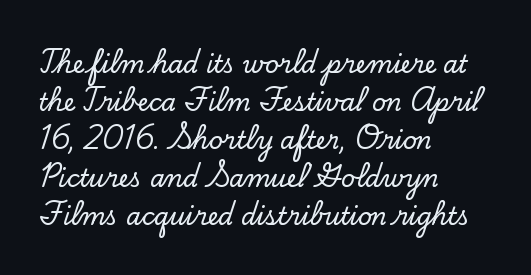
{"underline": "no", "align": "left", "line_spacing": "normal", "line_spacing_ratio": 1.58, "letter_spacing": "normal", "letter_spacing_em": 0.0, "glyph_px": 24}
